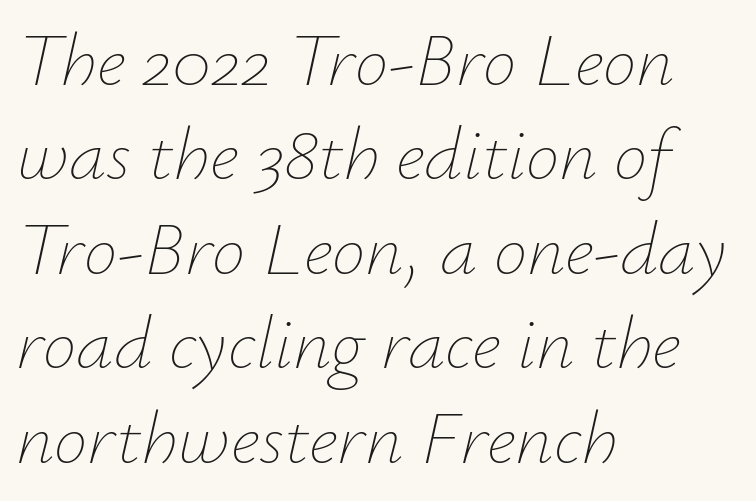
{"italic": "yes", "lean": "right", "slant_degrees": 12, "bold": "no", "weight": "thin", "width": "normal", "stroke_contrast": "low", "x_height": "small", "monospaced": "no", "underline": "no", "align": "left", "line_spacing": "normal", "line_spacing_ratio": 1.26, "letter_spacing": "normal", "letter_spacing_em": 0.0, "glyph_px": 75}
